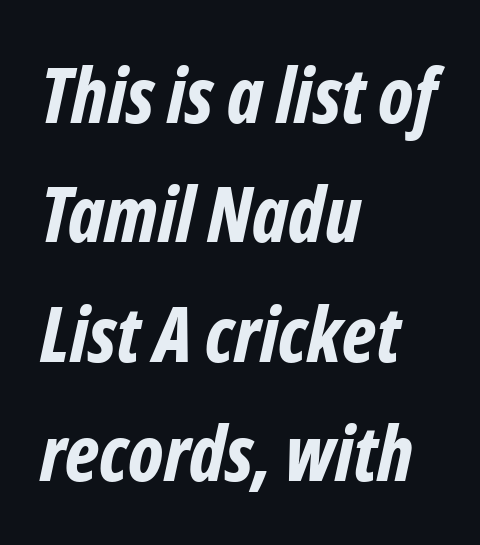
The image shows 77 px bold, condensed type, italic (leaning right); set left-aligned, normal line spacing (1.55x), normal letter spacing, not underlined; low stroke contrast and a medium x-height.
